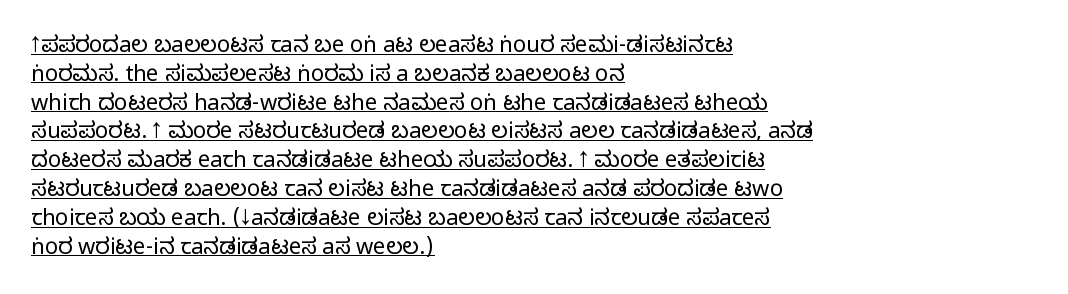
{"italic": "no", "bold": "no", "underline": "yes", "align": "left", "line_spacing": "normal", "line_spacing_ratio": 1.31, "letter_spacing": "normal", "letter_spacing_em": 0.0, "glyph_px": 22}
